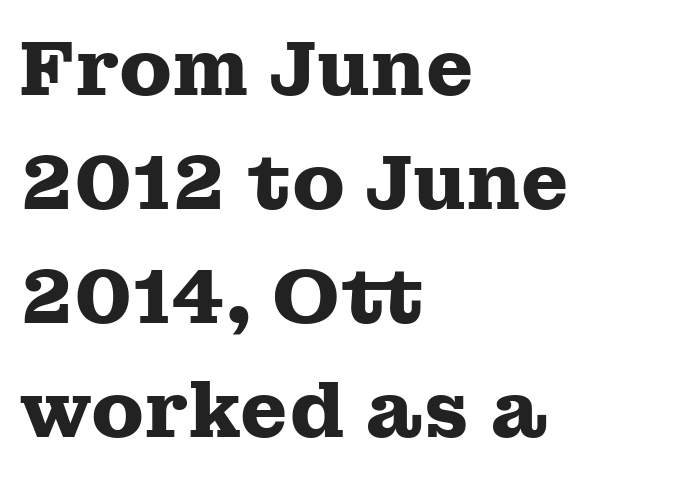
A clean baseline with only descenders dipping below it. The tracking reads as untouched default to a designer's eye. Line spacing here is normal. The lines are quadded left. You can tell from the footed stems that serif type was used.
